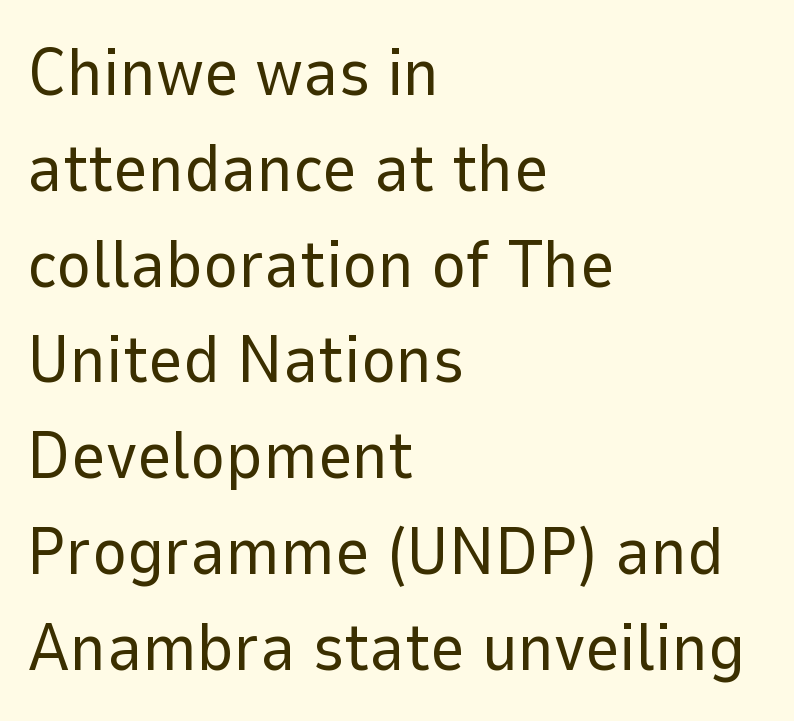
{"serif": "no", "italic": "no", "bold": "no", "weight": "regular", "width": "normal", "stroke_contrast": "low", "x_height": "medium", "monospaced": "no", "underline": "no", "align": "left", "line_spacing": "normal", "line_spacing_ratio": 1.43, "letter_spacing": "normal", "letter_spacing_em": 0.0, "glyph_px": 67}
